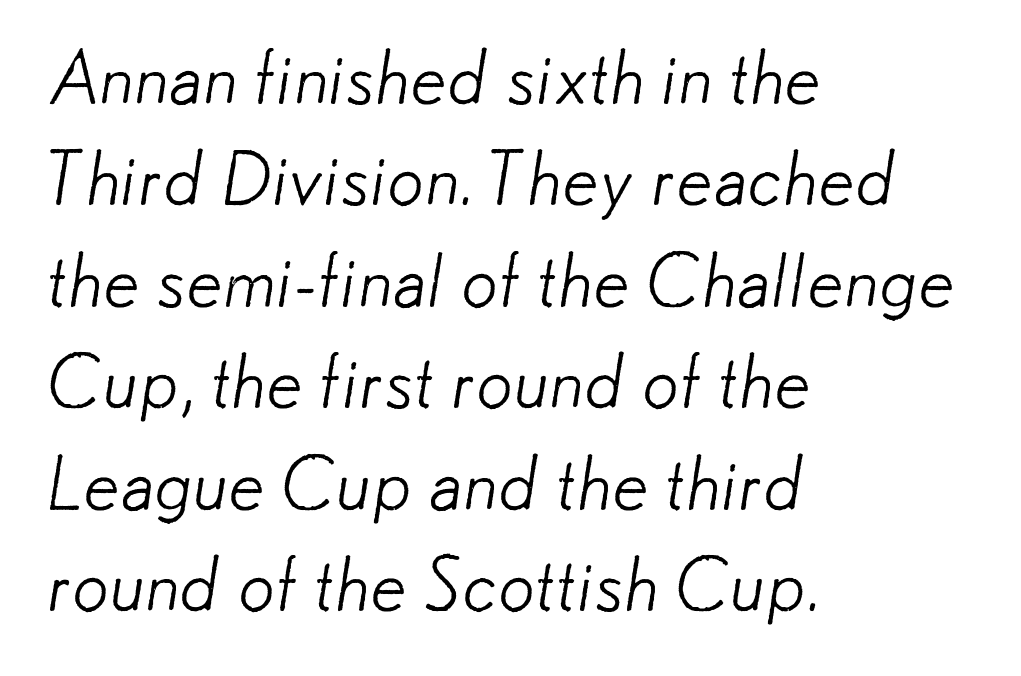
The image shows 73 px light sans-serif type; set left-aligned, normal line spacing (1.39x), normal letter spacing, not underlined; low stroke contrast and a small x-height.
